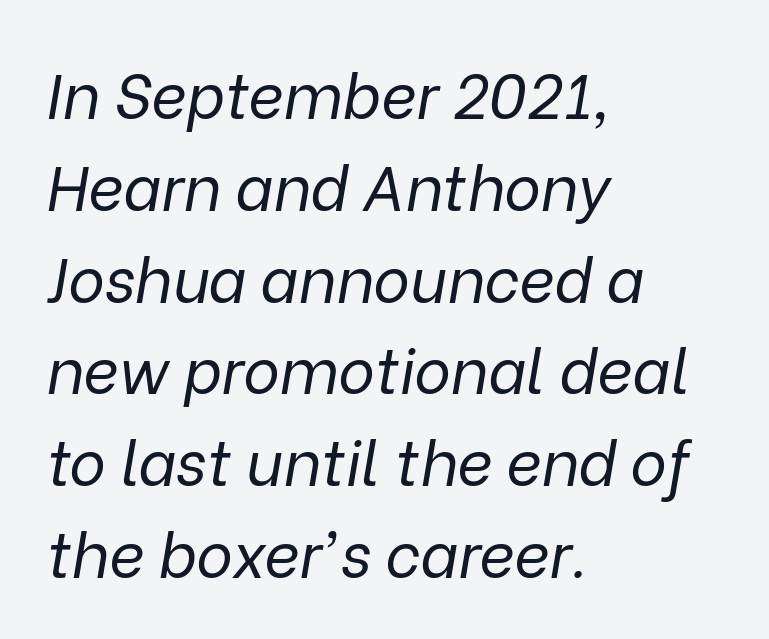
The rag falls on the right side of this text block. If you measured baseline to baseline, you'd find a middling distance. The zone under the glyphs is completely vacant. A typesetter would mark this as italic. Is this a fixed-width face? No — the glyphs have proportional, varying widths.
